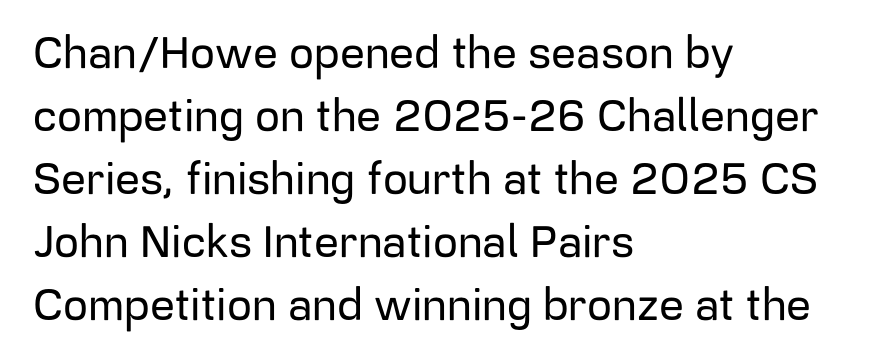
{"serif": "no", "italic": "no", "width": "normal", "stroke_contrast": "low", "x_height": "medium", "monospaced": "no", "underline": "no", "align": "left", "line_spacing": "normal", "line_spacing_ratio": 1.43, "letter_spacing": "normal", "letter_spacing_em": 0.0, "glyph_px": 44}
